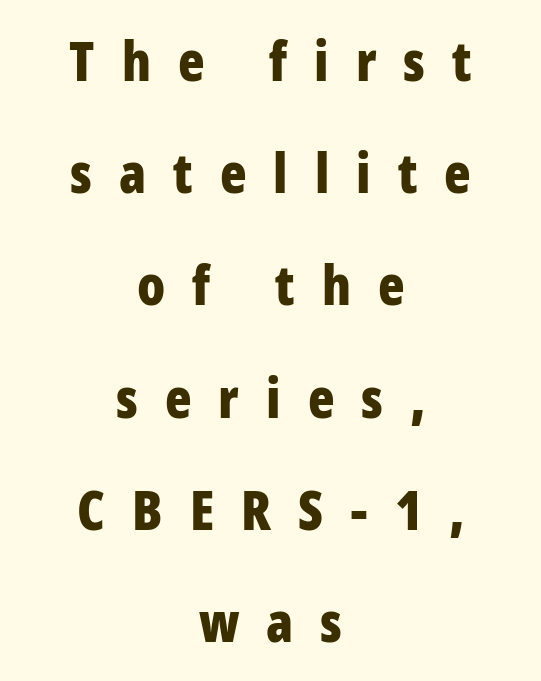
Q: Is the text bold? A: Yes.
Q: Is the text italic (slanted)? A: No, it is upright.
Q: Is the typeface a serif or a sans-serif typeface? A: Sans-serif.
Q: Is the text underlined? A: No.
Q: How is the paragraph aligned? A: Centered.
Q: Is the spacing between letters normal or unusually wide? A: Unusually wide.
Q: Is the spacing between lines tight, normal or loose? A: Loose.
Q: Width (condensed, normal, or wide)? A: Condensed.
Q: Stroke contrast? A: Low.
Q: x-height? A: Medium.
Q: Monospaced? A: No.
